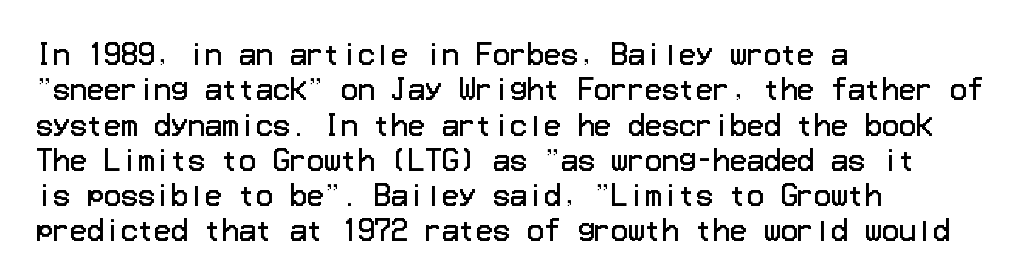
{"serif": "no", "italic": "no", "bold": "no", "weight": "regular", "width": "normal", "stroke_contrast": "low", "x_height": "medium", "underline": "no", "align": "left", "line_spacing": "normal", "line_spacing_ratio": 1.26, "letter_spacing": "normal", "letter_spacing_em": 0.0, "glyph_px": 28}
